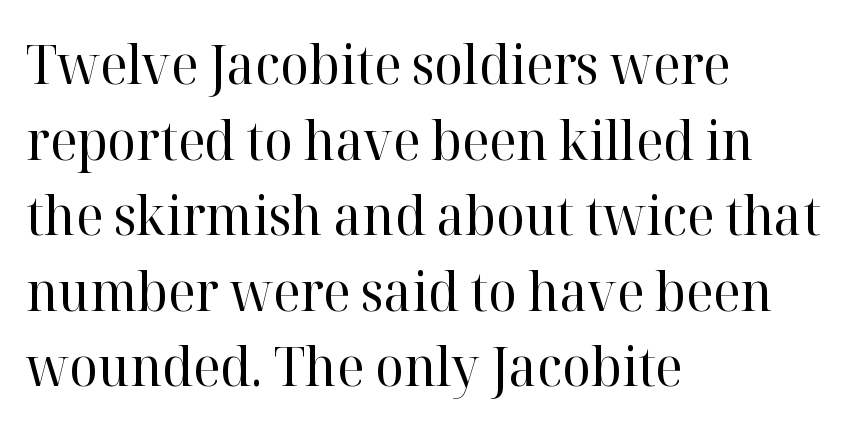
Q: Is the text bold? A: No.
Q: Is the text italic (slanted)? A: No, it is upright.
Q: Is the typeface a serif or a sans-serif typeface? A: Serif.
Q: Is the text underlined? A: No.
Q: How is the paragraph aligned? A: Left-aligned.
Q: Is the spacing between letters normal or unusually wide? A: Normal.
Q: Is the spacing between lines tight, normal or loose? A: Normal.
Q: Width (condensed, normal, or wide)? A: Normal.
Q: Stroke contrast? A: High.
Q: x-height? A: Medium.
Q: Monospaced? A: No.
